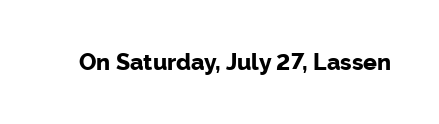
Notice how thick the strokes are: this is what a full bold looks like. In terms of letterspacing, this is plain default setting. The specimen omits any rule beneath the text block's lines. The lettering stays uniformly vertical, giving the passage a roman look.
